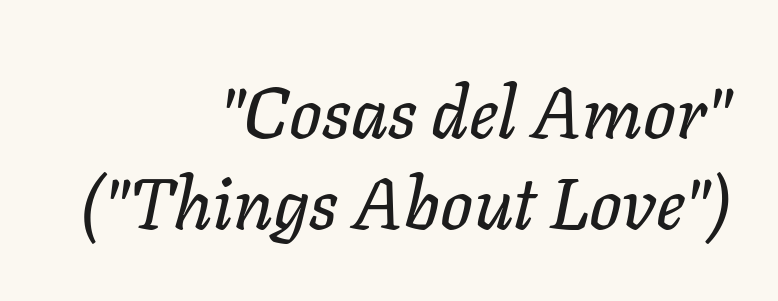
Glyph-to-glyph distance matches everyday printed text. Students, observe: this is what conventionally led text looks like. Unmarked baselines from the first word to the last. Varying glyph widths throughout — classic text-font behaviour.
